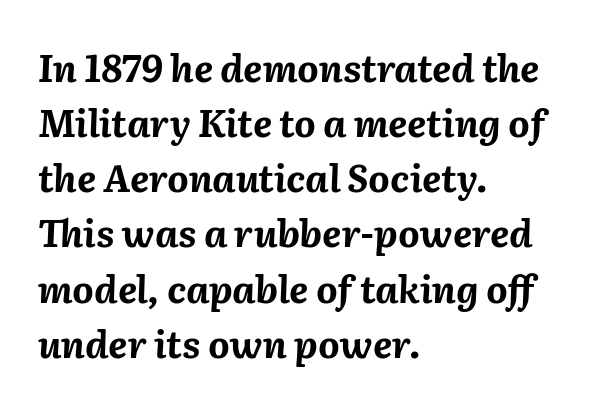
Q: Is the text bold? A: Yes.
Q: Is the text italic (slanted)? A: Yes, it leans right by about 2 degrees.
Q: Is the text underlined? A: No.
Q: How is the paragraph aligned? A: Left-aligned.
Q: Is the spacing between letters normal or unusually wide? A: Normal.
Q: Is the spacing between lines tight, normal or loose? A: Normal.
Q: Width (condensed, normal, or wide)? A: Normal.
Q: Stroke contrast? A: Medium.
Q: x-height? A: Medium.
Q: Monospaced? A: No.
